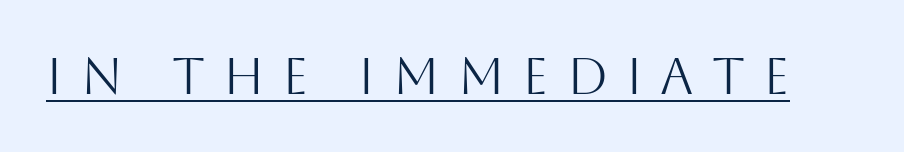
Q: Is the text bold? A: No.
Q: Is the text italic (slanted)? A: No, it is upright.
Q: Is the typeface a serif or a sans-serif typeface? A: Sans-serif.
Q: Is the text underlined? A: Yes.
Q: Is the spacing between letters normal or unusually wide? A: Unusually wide.
Q: Width (condensed, normal, or wide)? A: Normal.
Q: Stroke contrast? A: Medium.
Q: x-height? A: Large.
Q: Monospaced? A: No.
